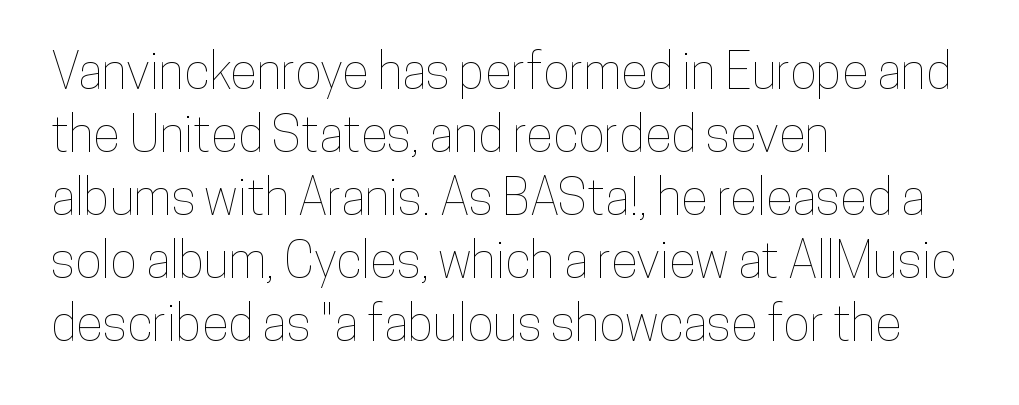
The image shows 50 px condensed type, upright; set left-aligned, normal line spacing (1.26x), normal letter spacing, not underlined; low stroke contrast and a medium x-height.
